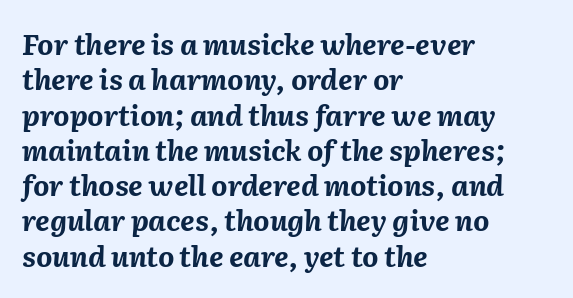
Q: Is the text bold? A: Yes.
Q: Is the text italic (slanted)? A: Yes, it leans right by about 2 degrees.
Q: Is the text underlined? A: No.
Q: How is the paragraph aligned? A: Left-aligned.
Q: Is the spacing between letters normal or unusually wide? A: Normal.
Q: Is the spacing between lines tight, normal or loose? A: Normal.
Q: Width (condensed, normal, or wide)? A: Normal.
Q: Stroke contrast? A: Medium.
Q: x-height? A: Medium.
Q: Monospaced? A: No.
